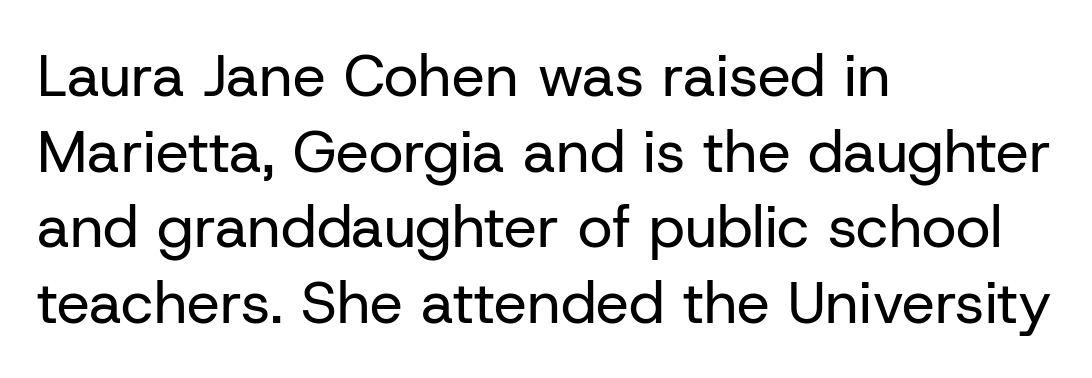
{"serif": "no", "italic": "no", "bold": "no", "weight": "regular", "width": "normal", "stroke_contrast": "low", "x_height": "medium", "monospaced": "no", "underline": "no", "align": "left", "line_spacing": "normal", "line_spacing_ratio": 1.28, "letter_spacing": "normal", "letter_spacing_em": 0.0, "glyph_px": 59}
